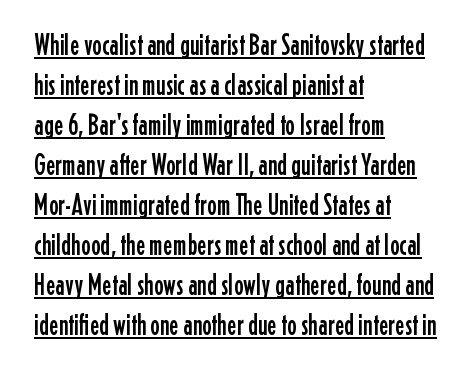
Varying glyph widths throughout — classic text-font behaviour. Reading down the block, your eye returns to a fixed left position each line. Rows of type keep a routine distance in the vertical direction. Nobody touched the tracking dial on this one.
